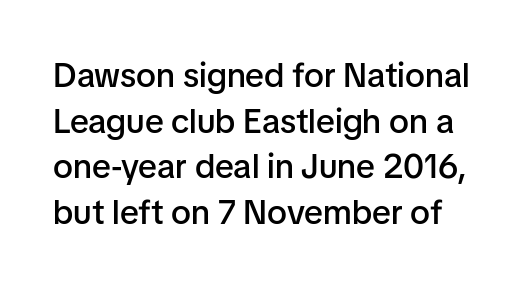
The image shows 34 px semibold sans-serif type, upright; set normal line spacing (1.34x), normal letter spacing, not underlined; low stroke contrast and a medium x-height.
